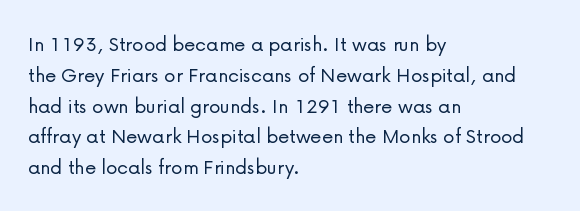
Descenders are the only things crossing below the line. The font sits on the lighter half of the weight spectrum, regular included. Does the copy run flush right? No — it runs flush left. Vertically, the passage feels balanced, rows spaced as you'd expect.
